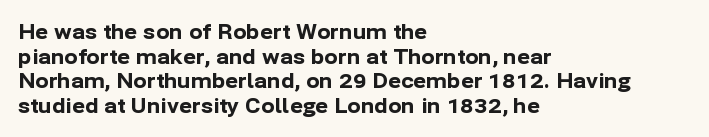
Q: Is the text bold? A: Yes.
Q: Is the text italic (slanted)? A: No, it is upright.
Q: Is the text underlined? A: No.
Q: How is the paragraph aligned? A: Left-aligned.
Q: Is the spacing between letters normal or unusually wide? A: Normal.
